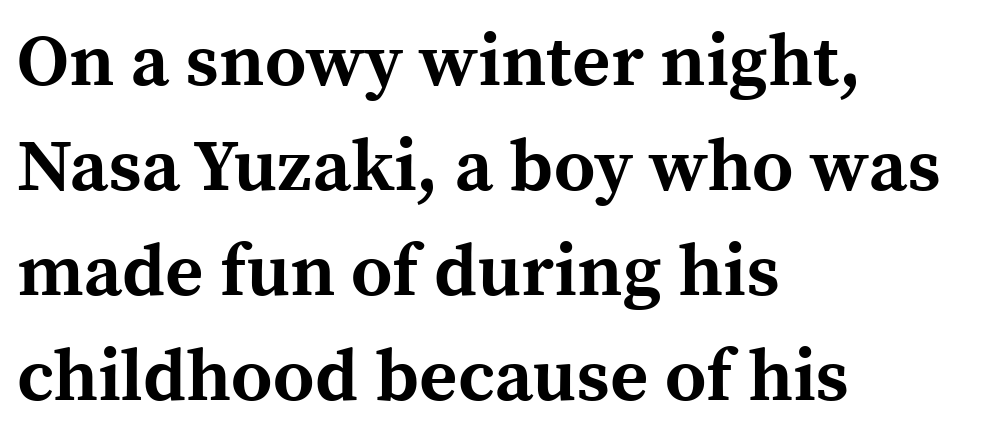
The image shows 73 px bold serif type, upright; set left-aligned, normal line spacing (1.44x), normal letter spacing, not underlined; a medium x-height.
